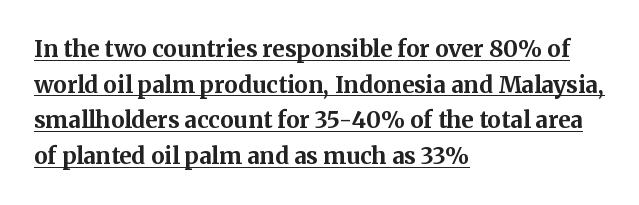
Q: Is the text bold? A: Yes.
Q: Is the text italic (slanted)? A: No, it is upright.
Q: Is the text underlined? A: Yes.
Q: How is the paragraph aligned? A: Left-aligned.
Q: Is the spacing between letters normal or unusually wide? A: Normal.
Q: Is the spacing between lines tight, normal or loose? A: Normal.
